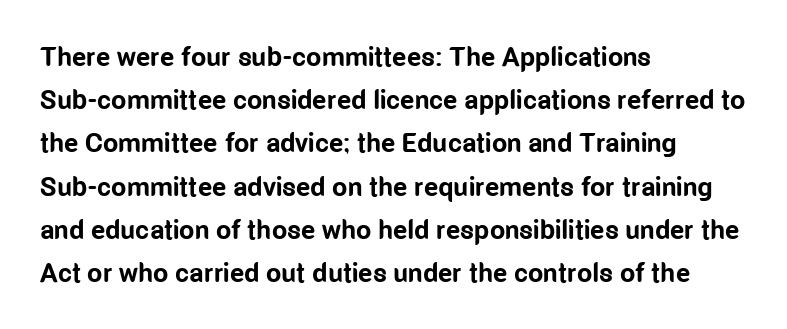
The image shows 27 px bold type, upright; set left-aligned, normal line spacing (1.6x), normal letter spacing, not underlined.
